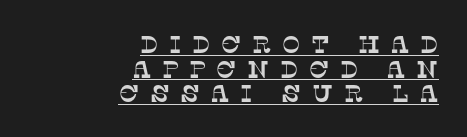
Q: Is the text underlined? A: Yes.
Q: How is the paragraph aligned? A: Right-aligned.
Q: Is the spacing between letters normal or unusually wide? A: Unusually wide.
Q: Is the spacing between lines tight, normal or loose? A: Tight.
